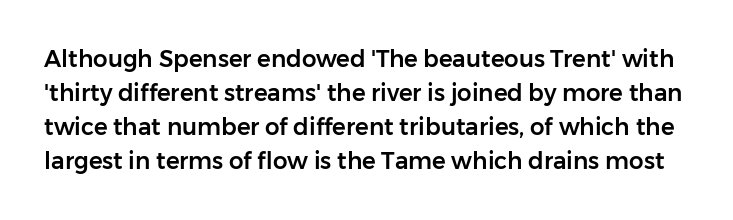
{"italic": "no", "underline": "no", "line_spacing": "normal", "line_spacing_ratio": 1.48, "letter_spacing": "normal", "letter_spacing_em": 0.0, "glyph_px": 23}
